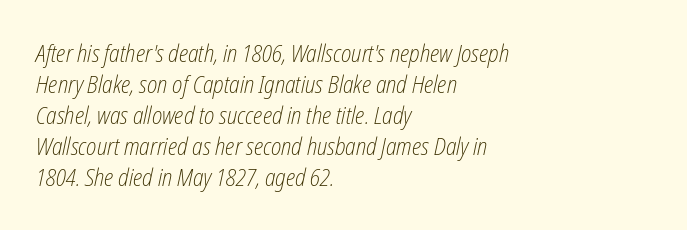
The image shows 24 px text type, italic (leaning right); set left-aligned, normal line spacing (1.29x), normal letter spacing, not underlined.
